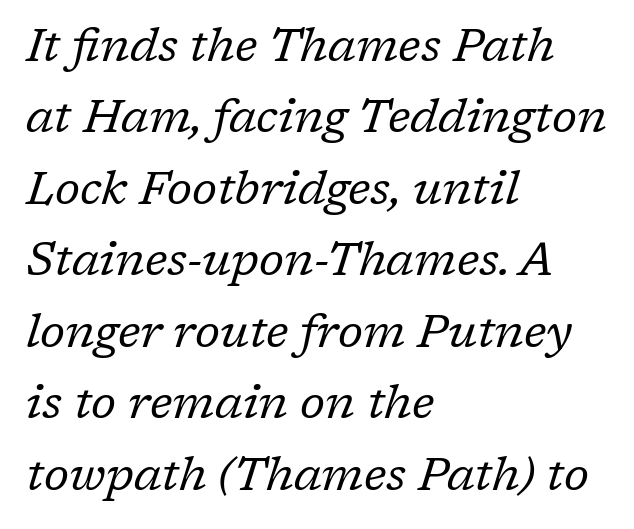
{"serif": "yes", "italic": "yes", "lean": "right", "slant_degrees": 17, "bold": "no", "weight": "regular", "width": "normal", "stroke_contrast": "low", "x_height": "medium", "monospaced": "no", "underline": "no", "align": "left", "line_spacing": "normal", "line_spacing_ratio": 1.52, "letter_spacing": "normal", "letter_spacing_em": 0.0, "glyph_px": 47}
